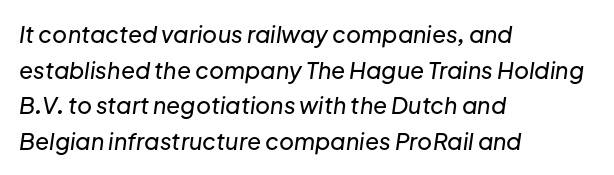
The image shows 23 px text type, italic (leaning right); set left-aligned, normal line spacing (1.55x), normal letter spacing, not underlined.
